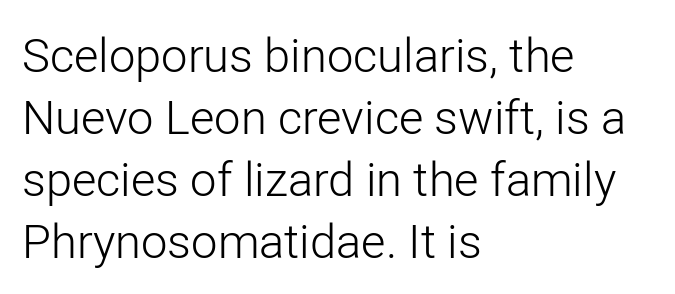
The rag falls on the right side of this text block. What stands out about the letter spacing? Nothing — it is the standard amount. This rendering features lettering with no underline. Does the lettering tilt? It doesn't — this is upright. One glance says typical: line gaps are just what's usual. Examine the stroke ends and you'll find no serifs.
